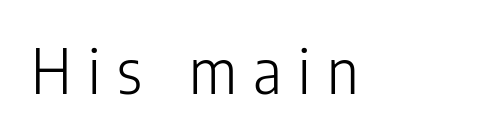
{"serif": "no", "italic": "no", "bold": "no", "weight": "light", "width": "condensed", "stroke_contrast": "low", "x_height": "medium", "monospaced": "no", "underline": "no", "letter_spacing": "wide", "letter_spacing_em": 0.27, "glyph_px": 61}
